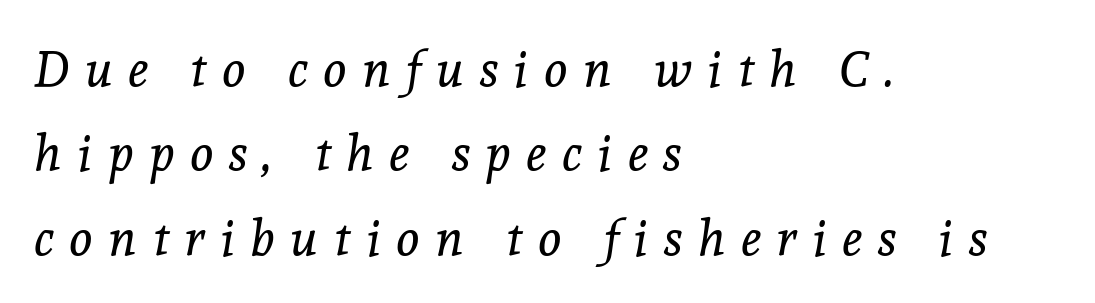
A normal amount of white space separates one row of letters from the next. Looks like regular typesetting: each glyph gets only the width it needs. Ink coverage per letter is moderate at most. Inter-character spacing is expanded well beyond the font's built-in metrics. The font's italic variant was chosen for this text. The area under the type is left untouched.
